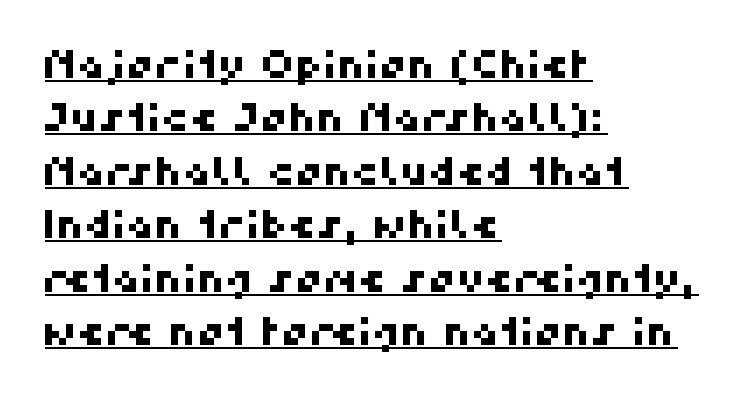
A typesetter would label this face a sans. Left-aligned paragraph, ragged on the right. Underline: present. You could not count columns in this text — the font is proportionally spaced. Default kerning and tracking; the words read as compact shapes. The designer left line spacing at the default.
